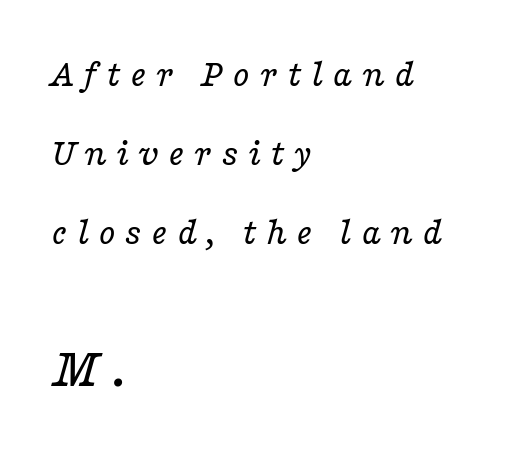
One glance says open: line gaps are wider than usual. These lines are set flush left with a ragged right edge. Does the bottom block carry the larger type? Yes, it does. These lines are rendered in a variable-pitch font. Small tapered or slab feet sit at the stroke ends, so this counts as serif. This reads as an unemphasized weight, regular at the heaviest.
